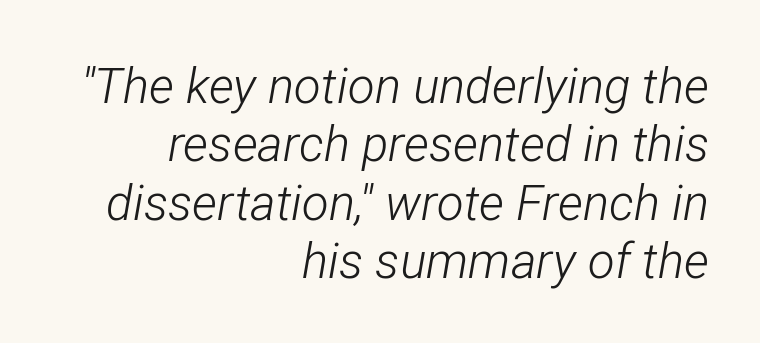
Letter spacing: default. Stems here are at most as thick as an everyday book face. These lines are rendered in a variable-pitch font. Horizontal alignment here is rightward, an uncommon choice for prose. The space directly below the letters is spotless.
